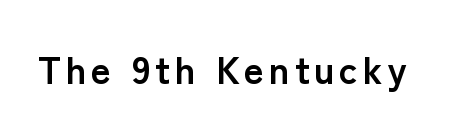
{"serif": "no", "italic": "no", "bold": "yes", "weight": "semibold", "width": "normal", "stroke_contrast": "low", "x_height": "medium", "monospaced": "no", "underline": "no", "glyph_px": 39}
